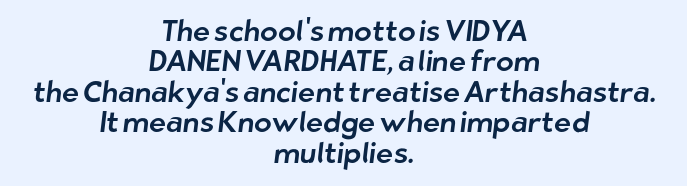
The image shows 29 px sans-serif type; set centered, tight line spacing (1.05x), normal letter spacing, not underlined; low stroke contrast and a medium x-height.
